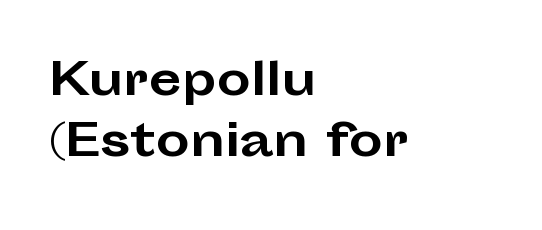
{"serif": "no", "italic": "no", "bold": "yes", "weight": "bold", "width": "wide", "stroke_contrast": "low", "x_height": "medium", "monospaced": "no", "underline": "no", "align": "left", "line_spacing": "normal", "line_spacing_ratio": 1.41, "letter_spacing": "normal", "letter_spacing_em": 0.0, "glyph_px": 43}
